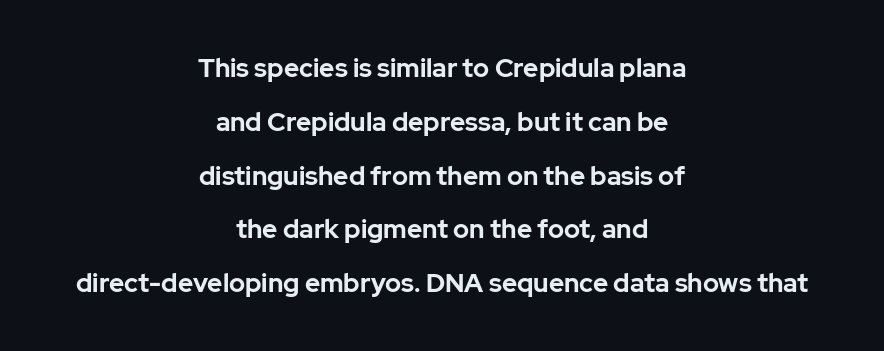
Words float on clear page, feet unadorned. A typesetter would call this leading open, well beyond the default. Is the block centered? Yes — each line is placed symmetrically about the middle. Short note: letters normally spaced.
